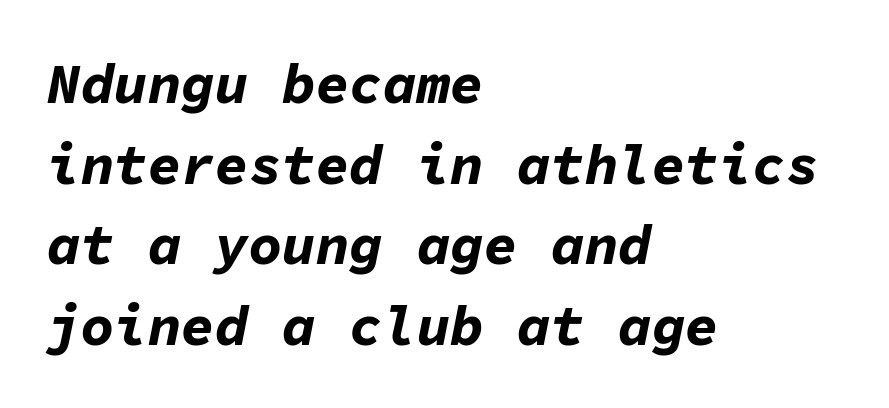
{"italic": "yes", "lean": "right", "slant_degrees": 11, "bold": "yes", "weight": "bold", "width": "normal", "stroke_contrast": "low", "x_height": "medium", "monospaced": "yes", "underline": "no", "align": "left", "line_spacing": "normal", "line_spacing_ratio": 1.44, "letter_spacing": "normal", "letter_spacing_em": 0.0, "glyph_px": 56}
